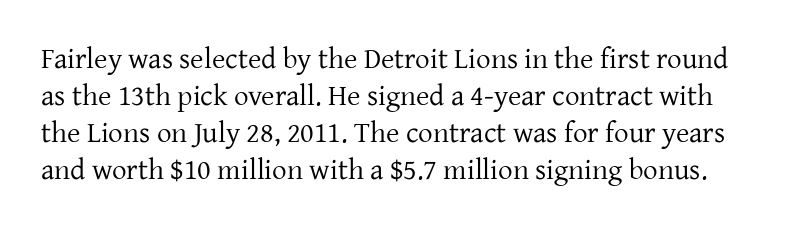
Q: Is the text bold? A: No.
Q: Is the text italic (slanted)? A: No, it is upright.
Q: Is the typeface a serif or a sans-serif typeface? A: Serif.
Q: Is the text underlined? A: No.
Q: Is the spacing between letters normal or unusually wide? A: Normal.
Q: Is the spacing between lines tight, normal or loose? A: Normal.
Q: Width (condensed, normal, or wide)? A: Normal.
Q: Stroke contrast? A: Low.
Q: x-height? A: Medium.
Q: Monospaced? A: No.
